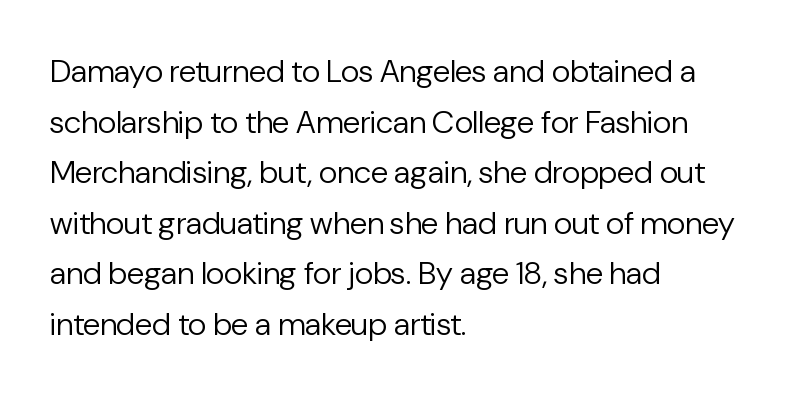
The image shows 32 px regular-weight sans-serif type, upright; set left-aligned, normal line spacing (1.58x), normal letter spacing, not underlined; low stroke contrast and a medium x-height.
